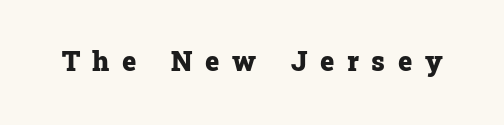
The image shows 27 px bold type, upright; set unusually wide letter spacing (+0.47 em), not underlined.
